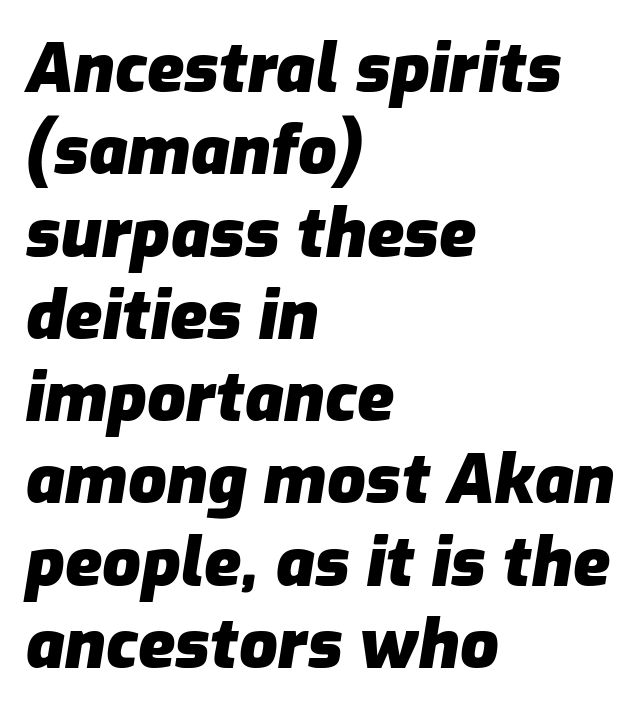
Q: Is the text bold? A: Yes.
Q: Is the text italic (slanted)? A: Yes, it leans right by about 9 degrees.
Q: Is the text underlined? A: No.
Q: How is the paragraph aligned? A: Left-aligned.
Q: Is the spacing between letters normal or unusually wide? A: Normal.
Q: Width (condensed, normal, or wide)? A: Normal.
Q: Stroke contrast? A: Low.
Q: x-height? A: Medium.
Q: Monospaced? A: No.
